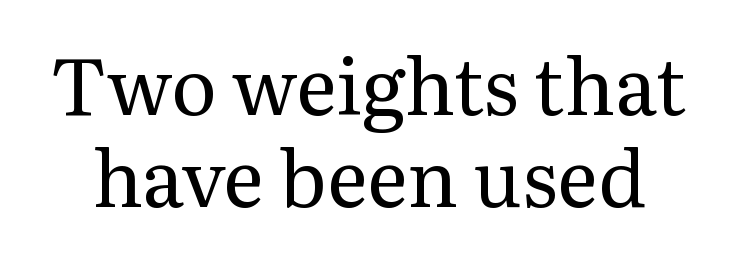
{"serif": "yes", "italic": "no", "bold": "no", "weight": "regular", "width": "normal", "stroke_contrast": "medium", "x_height": "medium", "monospaced": "no", "underline": "no", "line_spacing_ratio": 1.18, "letter_spacing": "normal", "letter_spacing_em": 0.0, "glyph_px": 78}
